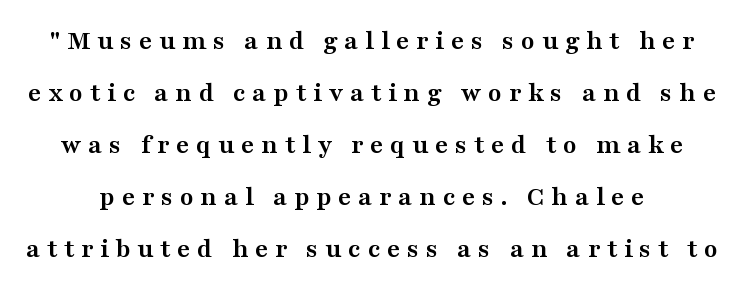
Q: Is the text bold? A: Yes.
Q: Is the text italic (slanted)? A: No, it is upright.
Q: Is the typeface a serif or a sans-serif typeface? A: Serif.
Q: Is the text underlined? A: No.
Q: Is the spacing between letters normal or unusually wide? A: Unusually wide.
Q: Width (condensed, normal, or wide)? A: Wide.
Q: Stroke contrast? A: Medium.
Q: x-height? A: Medium.
Q: Monospaced? A: No.
